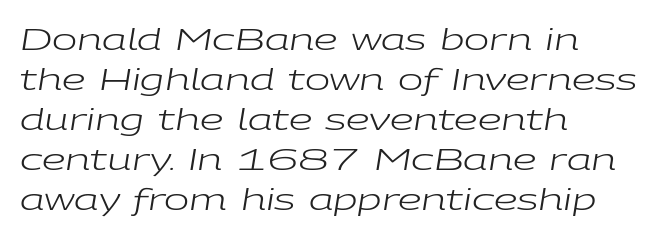
The image shows 30 px regular-weight, wide type, italic (leaning right); set left-aligned, normal line spacing (1.33x), normal letter spacing, not underlined; low stroke contrast and a medium x-height.
